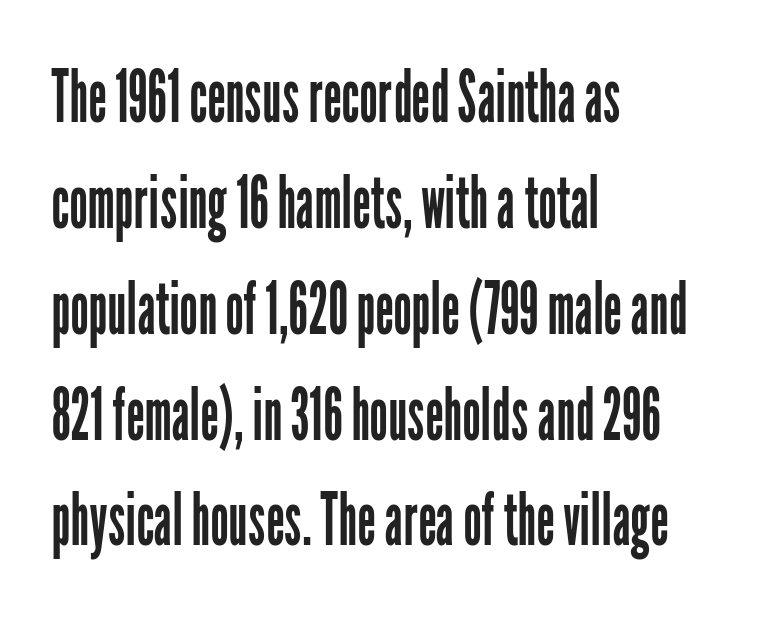
The image shows 73 px regular-weight, condensed sans-serif type, upright; set left-aligned, normal line spacing (1.45x), normal letter spacing, not underlined; low stroke contrast and a medium x-height.
